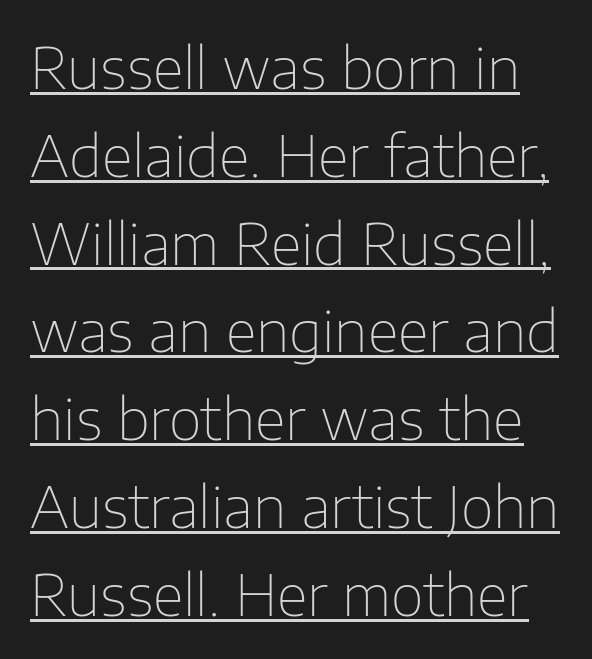
Q: Is the text bold? A: No.
Q: Is the text italic (slanted)? A: No, it is upright.
Q: Is the typeface a serif or a sans-serif typeface? A: Sans-serif.
Q: Is the text underlined? A: Yes.
Q: Is the spacing between letters normal or unusually wide? A: Normal.
Q: Is the spacing between lines tight, normal or loose? A: Normal.
Q: Width (condensed, normal, or wide)? A: Normal.
Q: Stroke contrast? A: Low.
Q: x-height? A: Medium.
Q: Monospaced? A: No.
